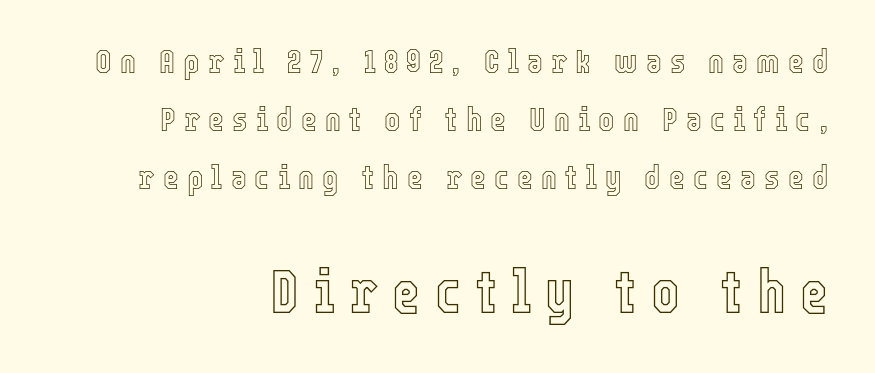
The ragged edge is on the left, which tells us the setting is flush right. Regarding leading, the lines here are spaced in the standard way. Scale increases going downward across the two blocks. Display-style spreading of the glyphs; the letterfit is very open. Letters rest on an invisible, unmarked baseline. Is this a fixed-width face? No — the glyphs have proportional, varying widths.
